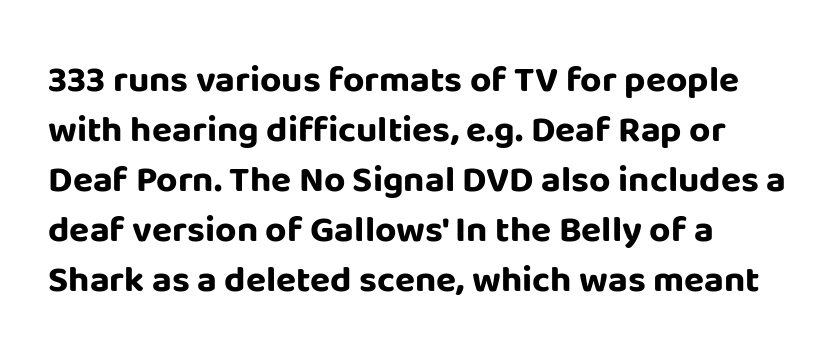
Normally led — the rows are evenly, conventionally spaced. Type style note: lacks serifs. The tracking reads as untouched default to a designer's eye. Varying glyph widths throughout — classic text-font behaviour.
